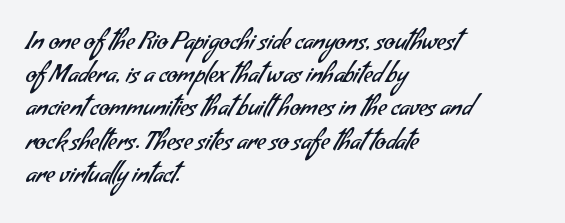
Q: Is the text bold? A: No.
Q: Is the text underlined? A: No.
Q: How is the paragraph aligned? A: Left-aligned.
Q: Is the spacing between letters normal or unusually wide? A: Normal.
Q: Is the spacing between lines tight, normal or loose? A: Normal.
